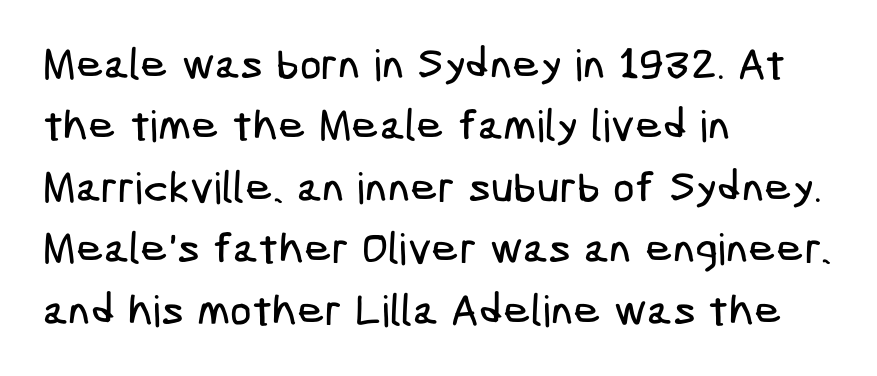
Q: Is the typeface a serif or a sans-serif typeface? A: Sans-serif.
Q: Is the text underlined? A: No.
Q: How is the paragraph aligned? A: Left-aligned.
Q: Is the spacing between letters normal or unusually wide? A: Normal.
Q: Is the spacing between lines tight, normal or loose? A: Normal.
Q: Width (condensed, normal, or wide)? A: Condensed.
Q: Stroke contrast? A: Low.
Q: x-height? A: Medium.
